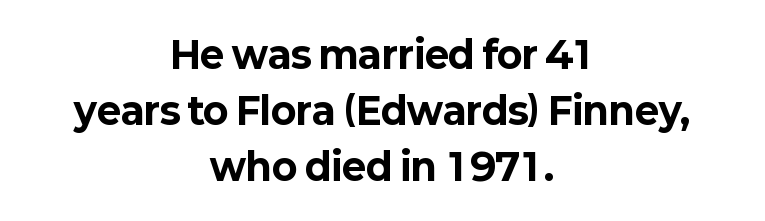
The image shows 37 px bold sans-serif type, upright; set centered, normal line spacing (1.51x), normal letter spacing, not underlined; low stroke contrast and a medium x-height.
